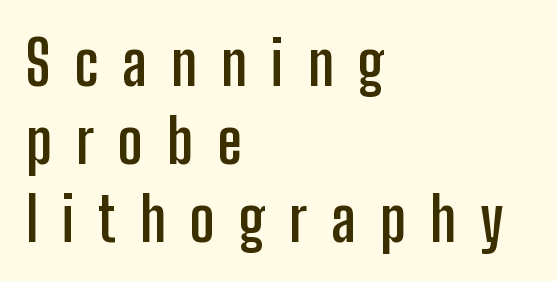
Interline gaps are of average width in this sample. Each line starts at the same left margin while the right side varies. In terms of letterform style, serifs are entirely absent. The foot of each line stays bare and open. I'd describe the lettering as bold — thick and assertive.
